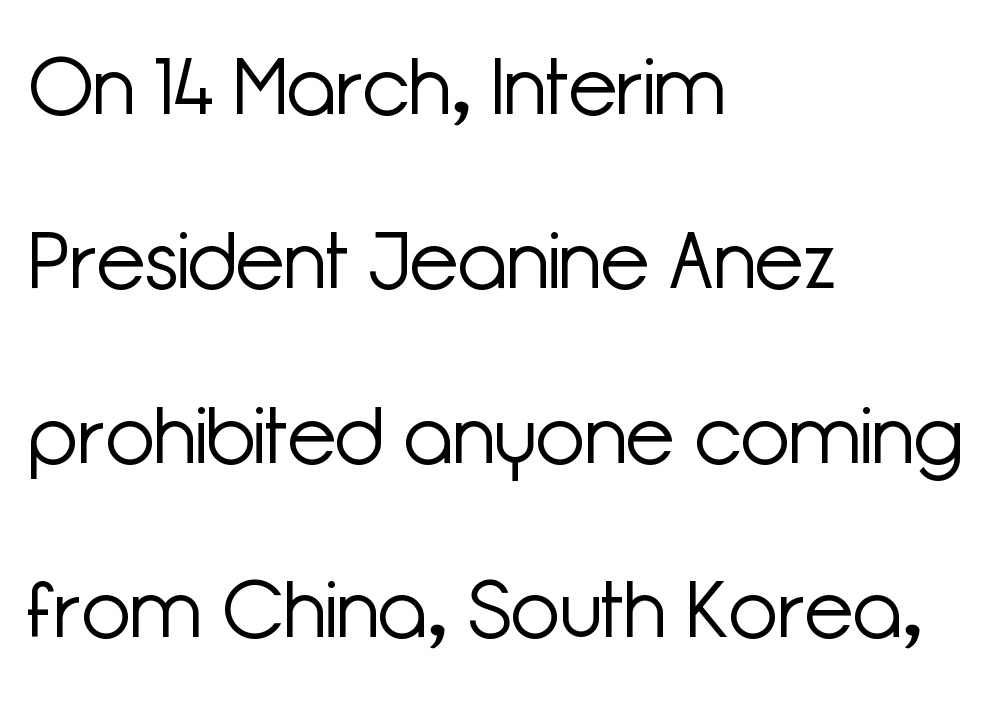
The image shows 80 px light sans-serif type, upright; set left-aligned, loose line spacing (2.18x), normal letter spacing, not underlined; low stroke contrast and a medium x-height.
